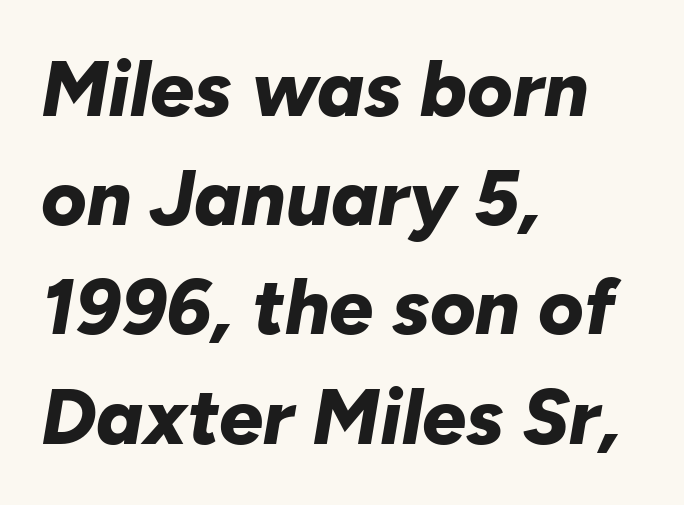
{"italic": "yes", "lean": "right", "slant_degrees": 10, "bold": "yes", "weight": "bold", "width": "normal", "stroke_contrast": "low", "x_height": "medium", "monospaced": "no", "underline": "no", "align": "left", "line_spacing": "normal", "line_spacing_ratio": 1.4, "letter_spacing": "normal", "letter_spacing_em": 0.0, "glyph_px": 78}
